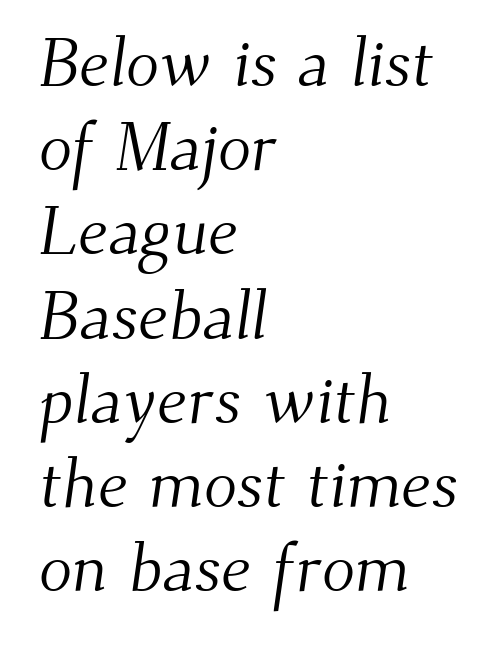
Visually the block forms a straight wall on the left and a jagged coastline on the right. Proportional: the letters do not fall into vertical columns. The string is rendered with underlining switched off. Nobody touched the tracking dial on this one. Unlike a clean sans, this face finishes its strokes with serifs. Heaviness? Minimal to ordinary, like unemphasized prose.
